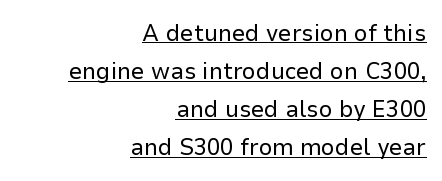
{"italic": "no", "bold": "no", "underline": "yes", "align": "right", "line_spacing": "normal", "line_spacing_ratio": 1.59, "letter_spacing": "normal", "letter_spacing_em": 0.0, "glyph_px": 24}
